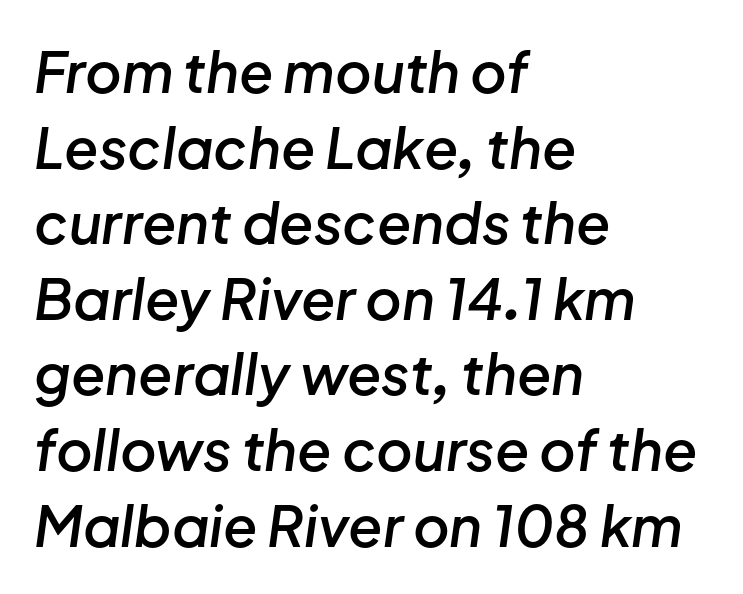
{"italic": "yes", "lean": "right", "slant_degrees": 8, "bold": "semi", "weight": "semibold", "width": "normal", "stroke_contrast": "low", "x_height": "medium", "monospaced": "no", "underline": "no", "align": "left", "line_spacing": "normal", "line_spacing_ratio": 1.35, "letter_spacing": "normal", "letter_spacing_em": 0.0, "glyph_px": 56}
